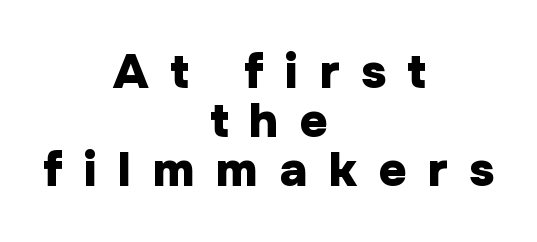
{"serif": "no", "italic": "no", "bold": "yes", "weight": "heavy", "width": "normal", "stroke_contrast": "low", "x_height": "medium", "monospaced": "no", "underline": "no", "align": "center", "line_spacing": "tight", "line_spacing_ratio": 1.02, "letter_spacing": "wide", "letter_spacing_em": 0.45, "glyph_px": 48}
